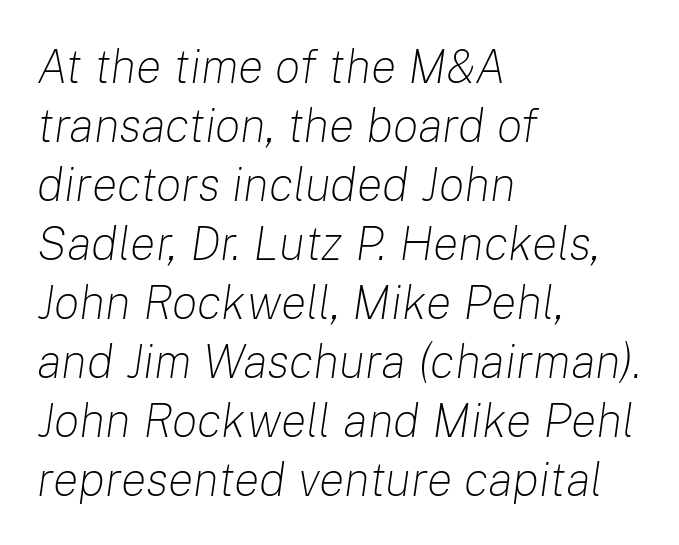
Q: Is the text bold? A: No.
Q: Is the text italic (slanted)? A: Yes, it leans right by about 8 degrees.
Q: Is the text underlined? A: No.
Q: How is the paragraph aligned? A: Left-aligned.
Q: Is the spacing between letters normal or unusually wide? A: Normal.
Q: Width (condensed, normal, or wide)? A: Normal.
Q: Stroke contrast? A: Low.
Q: x-height? A: Medium.
Q: Monospaced? A: No.
